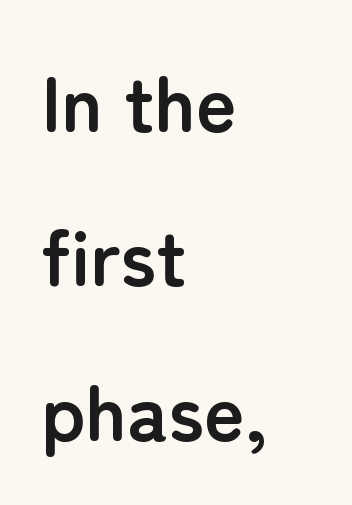
Q: Is the text bold? A: Yes.
Q: Is the text italic (slanted)? A: No, it is upright.
Q: Is the typeface a serif or a sans-serif typeface? A: Sans-serif.
Q: Is the text underlined? A: No.
Q: How is the paragraph aligned? A: Left-aligned.
Q: Is the spacing between letters normal or unusually wide? A: Normal.
Q: Is the spacing between lines tight, normal or loose? A: Loose.
Q: Width (condensed, normal, or wide)? A: Normal.
Q: Stroke contrast? A: Low.
Q: x-height? A: Medium.
Q: Monospaced? A: No.
